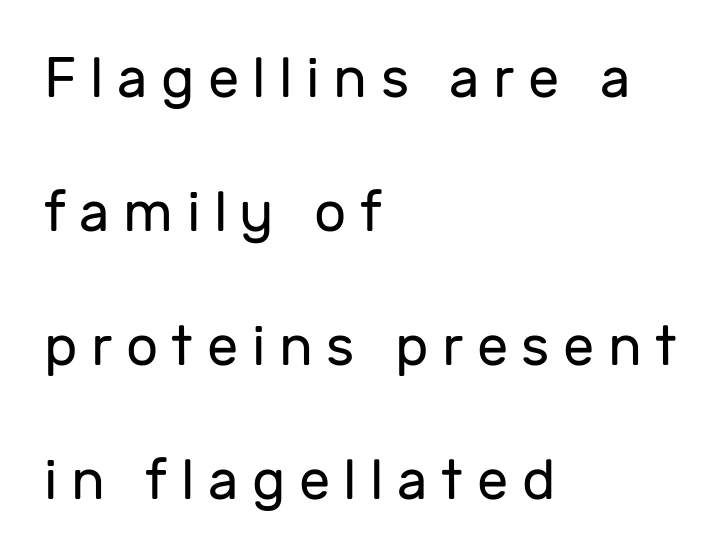
Q: Is the text bold? A: No.
Q: Is the text italic (slanted)? A: No, it is upright.
Q: Is the typeface a serif or a sans-serif typeface? A: Sans-serif.
Q: Is the text underlined? A: No.
Q: How is the paragraph aligned? A: Left-aligned.
Q: Is the spacing between letters normal or unusually wide? A: Unusually wide.
Q: Is the spacing between lines tight, normal or loose? A: Loose.
Q: Width (condensed, normal, or wide)? A: Normal.
Q: Stroke contrast? A: Low.
Q: x-height? A: Medium.
Q: Monospaced? A: No.
